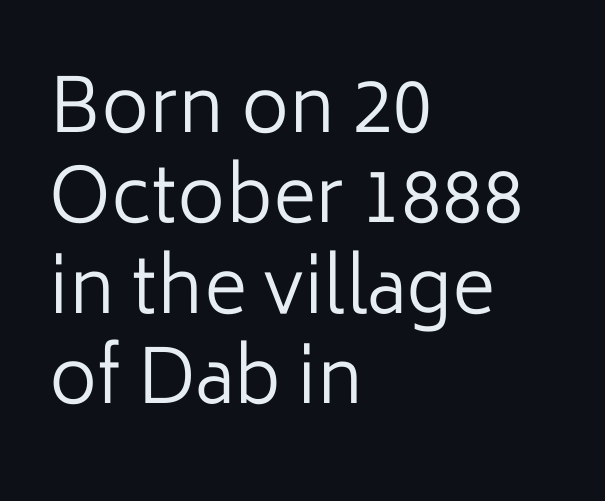
Q: Is the text bold? A: No.
Q: Is the text italic (slanted)? A: No, it is upright.
Q: Is the typeface a serif or a sans-serif typeface? A: Sans-serif.
Q: Is the text underlined? A: No.
Q: How is the paragraph aligned? A: Left-aligned.
Q: Is the spacing between letters normal or unusually wide? A: Normal.
Q: Width (condensed, normal, or wide)? A: Normal.
Q: Stroke contrast? A: Low.
Q: x-height? A: Medium.
Q: Monospaced? A: No.
